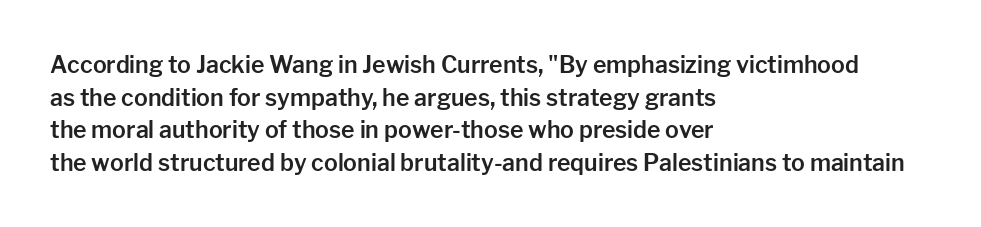
Q: Is the text italic (slanted)? A: No, it is upright.
Q: Is the text underlined? A: No.
Q: How is the paragraph aligned? A: Left-aligned.
Q: Is the spacing between letters normal or unusually wide? A: Normal.
Q: Is the spacing between lines tight, normal or loose? A: Normal.
